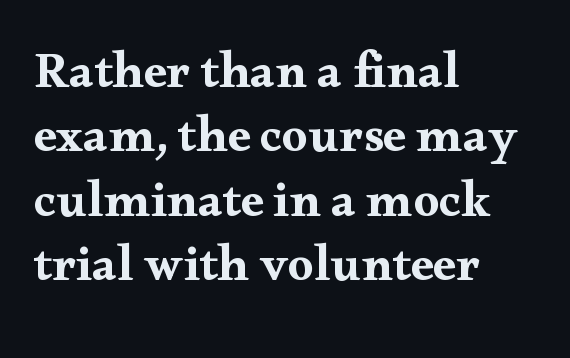
The image shows 51 px wide serif type, upright; set left-aligned, normal line spacing (1.26x), normal letter spacing, not underlined; medium stroke contrast and a small x-height.
